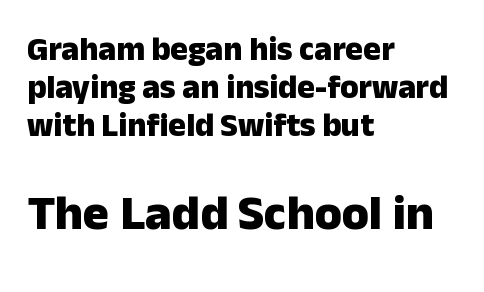
The typography opts for an upright posture over an oblique one. Baseline-to-baseline distance is barely more than the letter height. This rendering features lettering with no underline. Set as a true bold cut, around the 700 mark. A student would notice the bottom passage is typeset larger than what precedes it.
